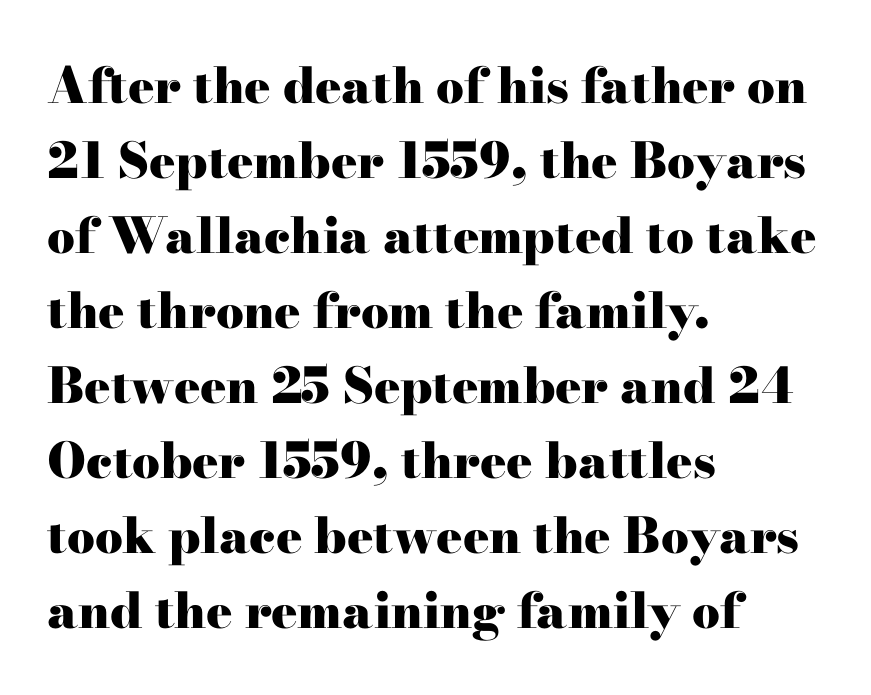
The letters advance in unequal steps, a hallmark of proportional type. Typographically, this falls in the serif category. Regular leading. Designer's note — italics off, roman on. Bare-footed words on every line.
